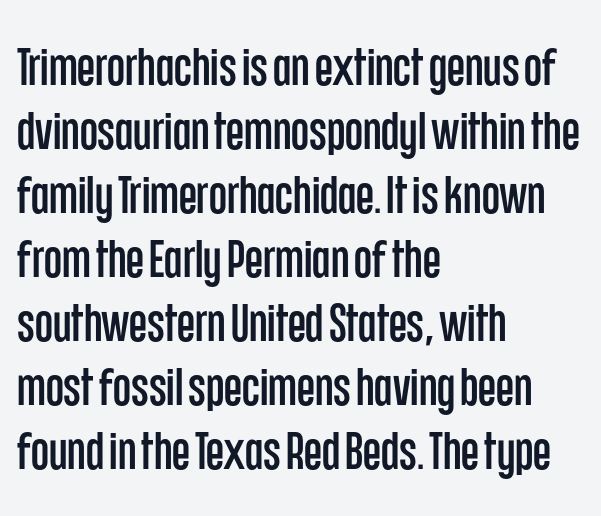
Letters rest on an invisible, unmarked baseline. The typesetter chose a ragged-right arrangement here. The rendering uses natural spacing where letterforms have individual widths. Words appear dense and cohesive because spacing is normal. Are there feet on the stems? There aren't — it's a sans.
